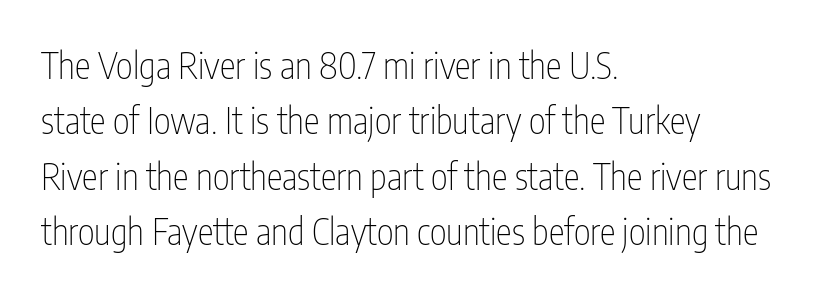
Think standard paragraph weight, or any step lighter than that. Each word holds together tightly as a unit, with standard inter-letter gaps. Grotesque or geometric, the face here clearly has no serifs. The space beneath each line is pristine and unruled. The lines are quadded left. This block has exactly the height ordinary leading produces.
